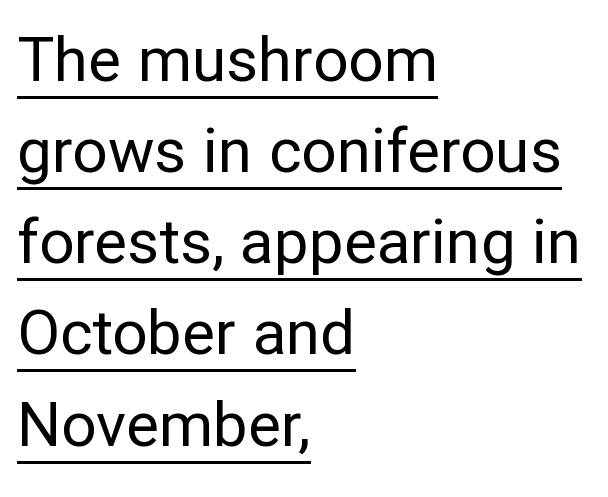
Q: Is the text bold? A: No.
Q: Is the text italic (slanted)? A: No, it is upright.
Q: Is the typeface a serif or a sans-serif typeface? A: Sans-serif.
Q: Is the text underlined? A: Yes.
Q: How is the paragraph aligned? A: Left-aligned.
Q: Is the spacing between letters normal or unusually wide? A: Normal.
Q: Is the spacing between lines tight, normal or loose? A: Normal.
Q: Width (condensed, normal, or wide)? A: Normal.
Q: Stroke contrast? A: Low.
Q: x-height? A: Medium.
Q: Monospaced? A: No.
